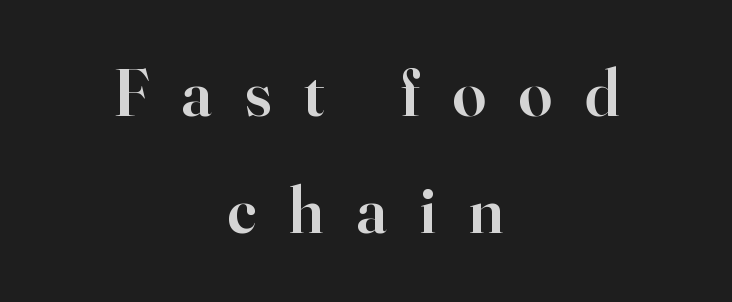
The image shows 67 px semibold serif type, upright; set centered, line spacing 1.75x, unusually wide letter spacing (+0.49 em), not underlined; high stroke contrast and a small x-height.
